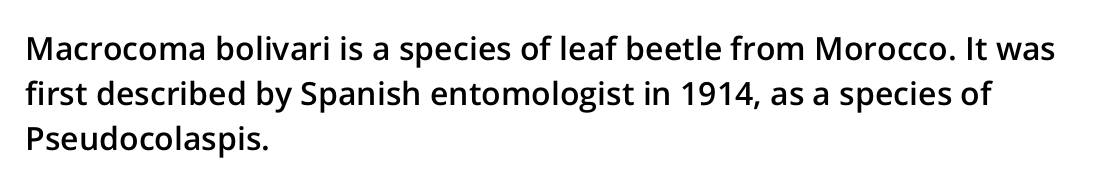
{"serif": "no", "italic": "no", "bold": "semi", "weight": "semibold", "width": "normal", "stroke_contrast": "low", "x_height": "medium", "monospaced": "no", "underline": "no", "align": "left", "line_spacing": "normal", "line_spacing_ratio": 1.41, "letter_spacing": "normal", "letter_spacing_em": 0.0, "glyph_px": 32}
